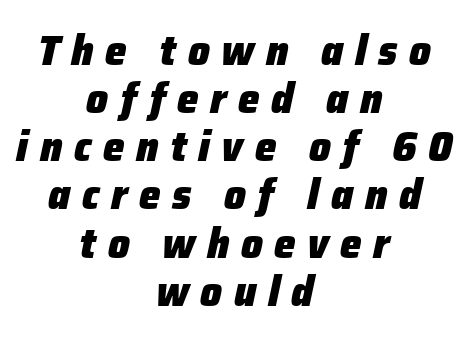
The image shows 43 px heavy type, italic (leaning right); set centered, tight line spacing (1.12x), unusually wide letter spacing (+0.27 em), not underlined; low stroke contrast and a medium x-height.
